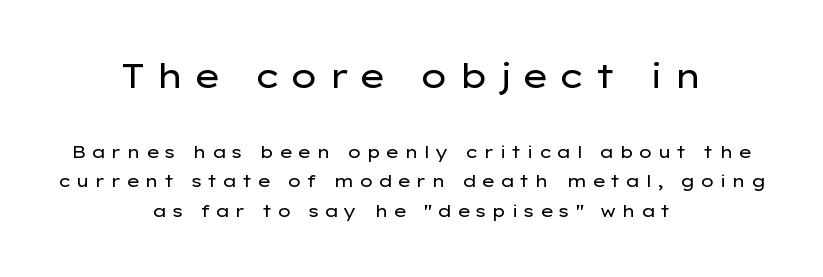
Q: Is the text bold? A: No.
Q: Is the text italic (slanted)? A: No, it is upright.
Q: Is the typeface a serif or a sans-serif typeface? A: Sans-serif.
Q: Is the text underlined? A: No.
Q: How is the paragraph aligned? A: Centered.
Q: Is the spacing between letters normal or unusually wide? A: Unusually wide.
Q: Which block of text is set in a larger size, the first (top) or the second (bottom)? A: The first (top) one.
Q: Width (condensed, normal, or wide)? A: Wide.
Q: Stroke contrast? A: Low.
Q: x-height? A: Medium.
Q: Monospaced? A: No.
